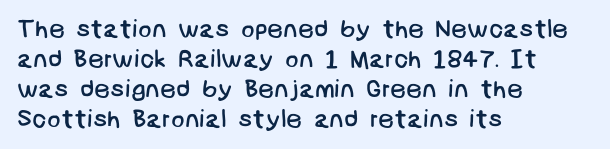
Reading down the block, your eye returns to a fixed left position each line. The horizontal fit of the characters is conventional and even. The letterforms sit at book weight or below. Letters rest on an invisible, unmarked baseline.
